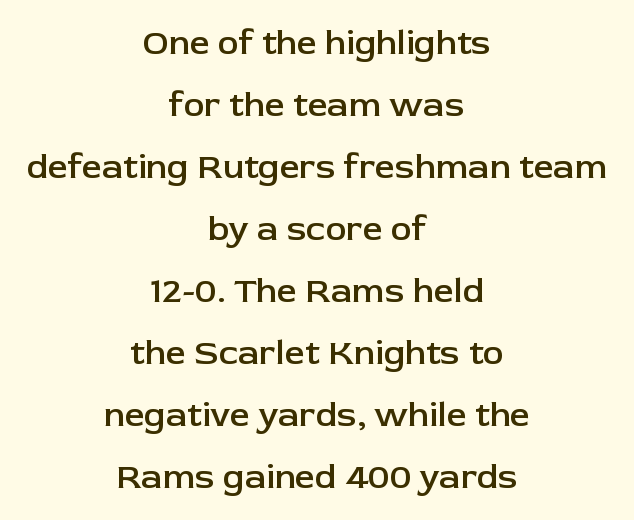
Q: Is the text bold? A: Semi-bold.
Q: Is the text italic (slanted)? A: No, it is upright.
Q: Is the typeface a serif or a sans-serif typeface? A: Sans-serif.
Q: Is the text underlined? A: No.
Q: How is the paragraph aligned? A: Centered.
Q: Is the spacing between letters normal or unusually wide? A: Normal.
Q: Width (condensed, normal, or wide)? A: Normal.
Q: Stroke contrast? A: Low.
Q: x-height? A: Medium.
Q: Monospaced? A: No.
